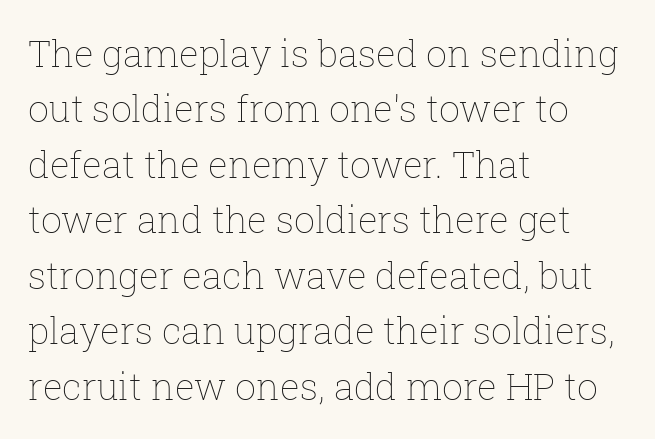
{"italic": "no", "bold": "no", "weight": "thin", "width": "normal", "stroke_contrast": "low", "x_height": "medium", "monospaced": "no", "underline": "no", "align": "left", "line_spacing": "normal", "line_spacing_ratio": 1.5, "letter_spacing": "normal", "letter_spacing_em": 0.0, "glyph_px": 37}
